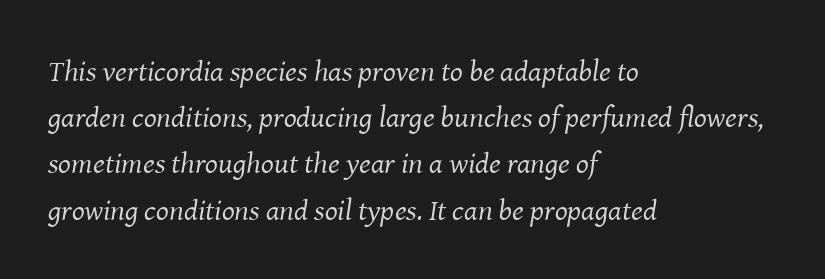
Leading matches the norm, producing a regular column. The letters advance in unequal steps, a hallmark of proportional type. Compared with a centered layout, this one pins lines to the left instead. The cut favours lightness, reaching ordinary text weight at its darkest. The typeface chosen for these lines features serifs. The letters sit at their default tracking, neither squeezed nor spread.
